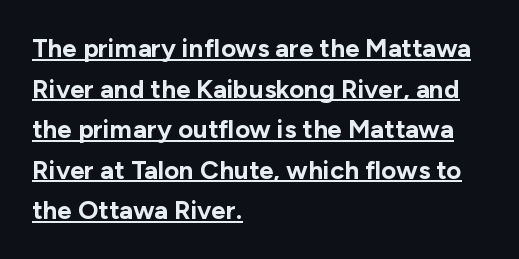
The font is running at its bold setting. The glyphs are accompanied by a horizontal stroke just below them. Quick note: interline space is typical. Italic? Not at all — the glyphs are vertical. Look at the tracking — it's just the regular setting, nothing added. Line starts are locked; line ends wander.
